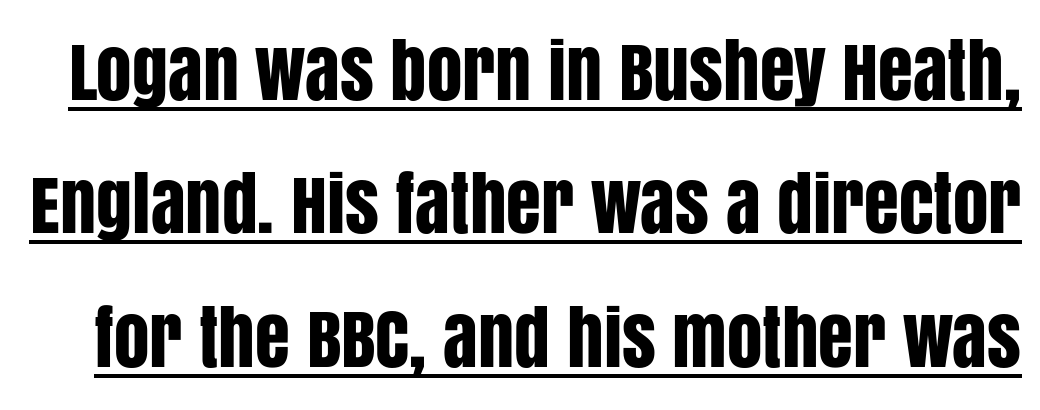
Q: Is the text italic (slanted)? A: No, it is upright.
Q: Is the typeface a serif or a sans-serif typeface? A: Sans-serif.
Q: Is the text underlined? A: Yes.
Q: Is the spacing between letters normal or unusually wide? A: Normal.
Q: Width (condensed, normal, or wide)? A: Condensed.
Q: Stroke contrast? A: Low.
Q: x-height? A: Large.
Q: Monospaced? A: No.
